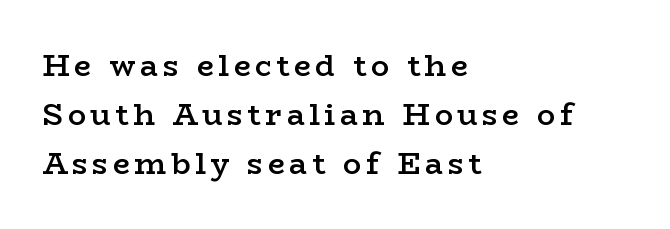
The image shows 30 px semibold, wide serif type, upright; set left-aligned, normal line spacing (1.63x), not underlined; low stroke contrast and a medium x-height.
